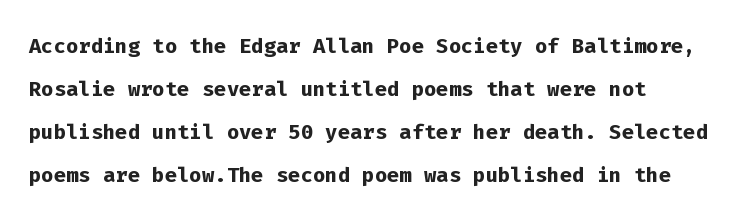
{"serif": "no", "italic": "no", "bold": "yes", "weight": "semibold", "width": "normal", "stroke_contrast": "low", "x_height": "medium", "monospaced": "yes", "underline": "no", "align": "left", "line_spacing": "normal", "line_spacing_ratio": 1.48, "letter_spacing": "normal", "letter_spacing_em": 0.0, "glyph_px": 29}
